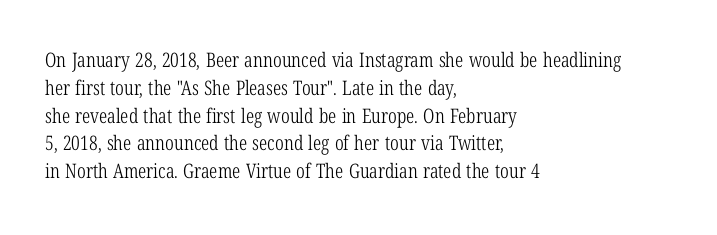
Nothing heavy about these letters — not bold at all. Compared with a centered layout, this one pins lines to the left instead. Spacing between characters is what you'd get straight out of the box. Posture: vertical. Anything drawn beneath the words? Only blank space.
